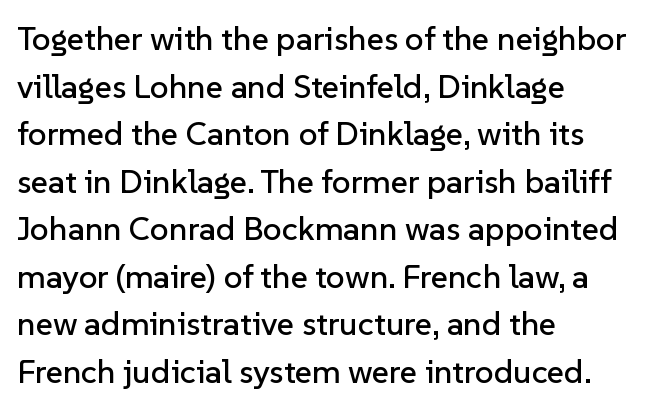
{"serif": "no", "italic": "no", "width": "normal", "stroke_contrast": "low", "x_height": "medium", "monospaced": "no", "underline": "no", "align": "left", "line_spacing": "normal", "line_spacing_ratio": 1.44, "letter_spacing": "normal", "letter_spacing_em": 0.0, "glyph_px": 33}
